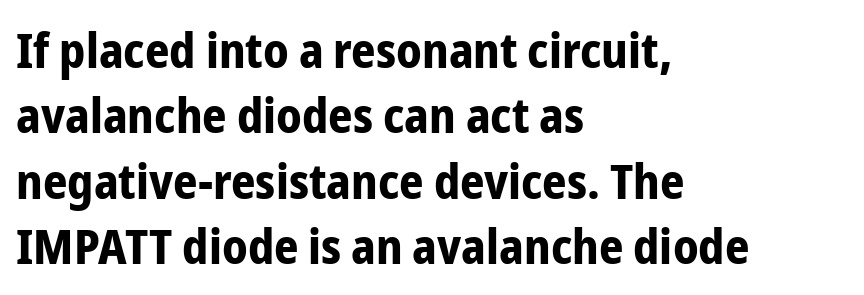
Notice how descenders clear the ascenders below comfortably — that's standard leading. Notice how the passage keeps a crisp vertical edge on the left only. Letterform terminals end flat and unadorned throughout the passage. Each word holds together tightly as a unit, with standard inter-letter gaps. These lines are rendered in a variable-pitch font. How heavy is the stroke? Heavy — this is a bold.
